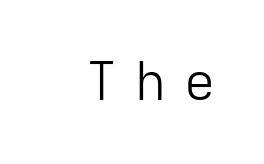
Q: Is the text bold? A: No.
Q: Is the text italic (slanted)? A: No, it is upright.
Q: Is the typeface a serif or a sans-serif typeface? A: Sans-serif.
Q: Is the text underlined? A: No.
Q: Is the spacing between letters normal or unusually wide? A: Unusually wide.
Q: Width (condensed, normal, or wide)? A: Normal.
Q: Stroke contrast? A: Low.
Q: x-height? A: Medium.
Q: Monospaced? A: No.
